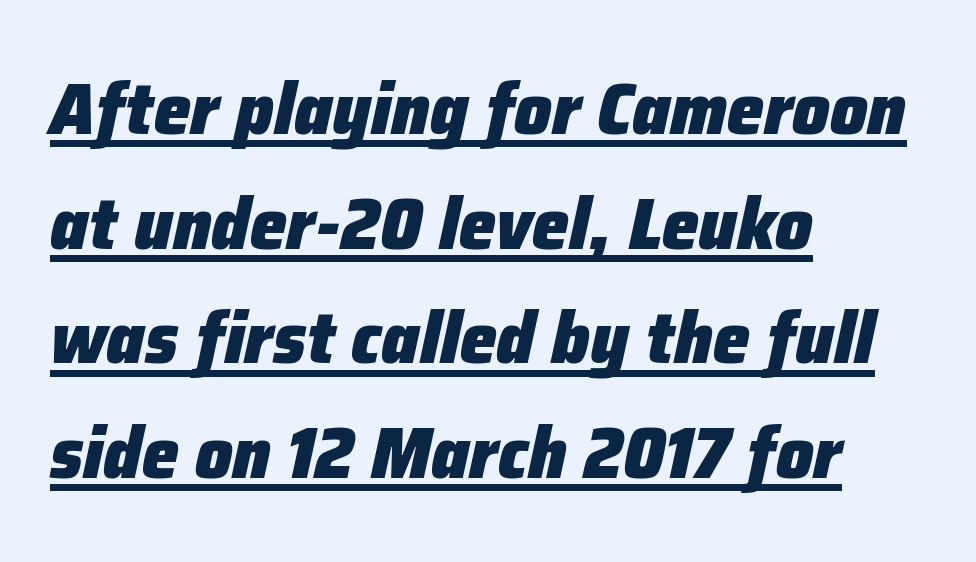
{"italic": "yes", "lean": "right", "slant_degrees": 12, "bold": "yes", "weight": "heavy", "width": "normal", "stroke_contrast": "low", "x_height": "medium", "monospaced": "no", "underline": "yes", "align": "left", "line_spacing": "normal", "line_spacing_ratio": 1.55, "letter_spacing": "normal", "letter_spacing_em": 0.0, "glyph_px": 74}
